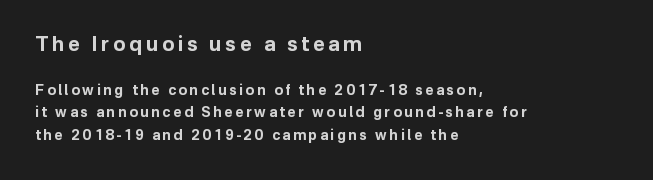
Q: Is the text bold? A: Yes.
Q: Is the text italic (slanted)? A: No, it is upright.
Q: Is the text underlined? A: No.
Q: How is the paragraph aligned? A: Left-aligned.
Q: Is the spacing between lines tight, normal or loose? A: Normal.
Q: Which block of text is set in a larger size, the first (top) or the second (bottom)? A: The first (top) one.
